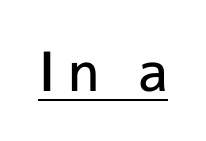
{"serif": "no", "italic": "no", "bold": "semi", "weight": "semibold", "width": "normal", "x_height": "medium", "monospaced": "no", "underline": "yes", "letter_spacing": "wide", "letter_spacing_em": 0.21, "glyph_px": 54}
